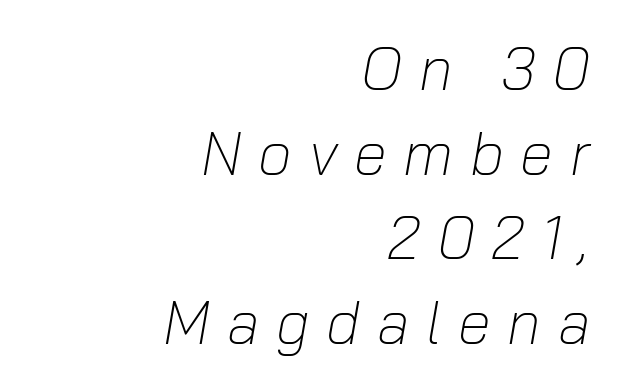
The space directly below the letters is spotless. Looks like regular typesetting: each glyph gets only the width it needs. This block has exactly the height ordinary leading produces. The letters are spread apart with noticeably loose tracking. Horizontal alignment here is rightward, an uncommon choice for prose. The face looks like a standard text weight, possibly lighter.
